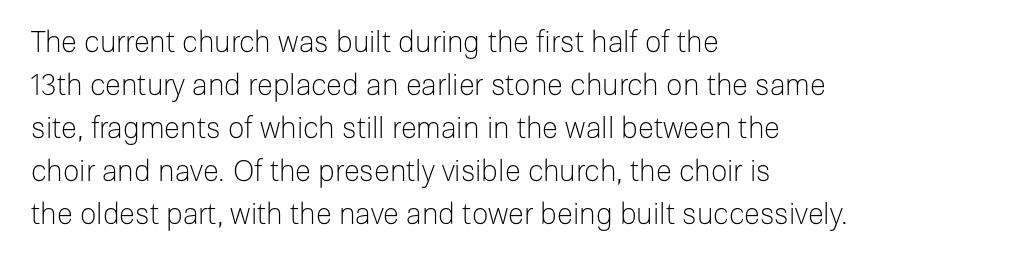
{"serif": "no", "italic": "no", "bold": "no", "weight": "light", "width": "normal", "stroke_contrast": "low", "x_height": "medium", "monospaced": "no", "underline": "no", "align": "left", "line_spacing": "normal", "line_spacing_ratio": 1.48, "letter_spacing": "normal", "letter_spacing_em": 0.0, "glyph_px": 29}
